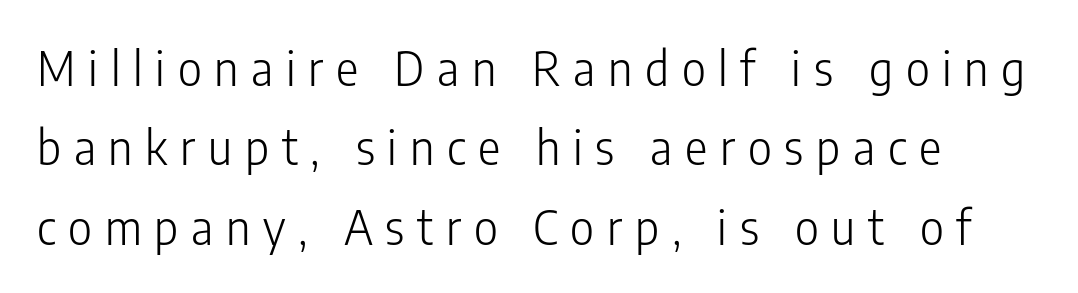
{"serif": "no", "italic": "no", "bold": "no", "weight": "light", "width": "condensed", "stroke_contrast": "low", "x_height": "medium", "monospaced": "no", "underline": "no", "line_spacing": "normal", "line_spacing_ratio": 1.69, "letter_spacing": "wide", "letter_spacing_em": 0.27, "glyph_px": 47}
